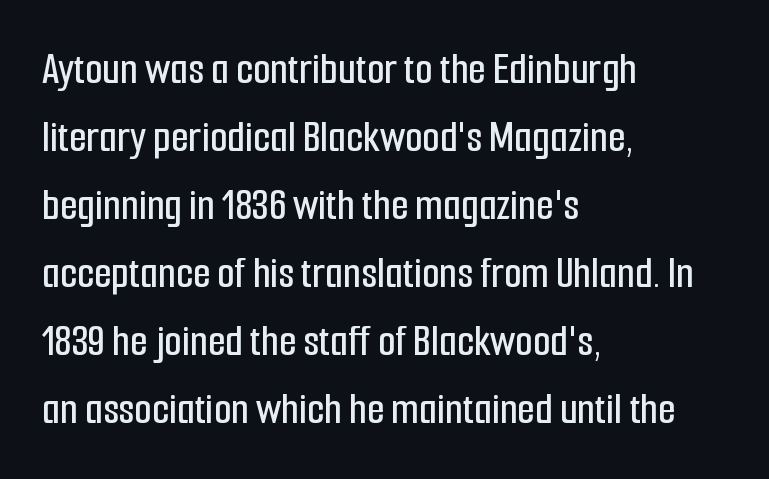
Q: Is the text italic (slanted)? A: No, it is upright.
Q: Is the typeface a serif or a sans-serif typeface? A: Sans-serif.
Q: Is the text underlined? A: No.
Q: How is the paragraph aligned? A: Left-aligned.
Q: Is the spacing between letters normal or unusually wide? A: Normal.
Q: Is the spacing between lines tight, normal or loose? A: Normal.
Q: Width (condensed, normal, or wide)? A: Condensed.
Q: Stroke contrast? A: Low.
Q: x-height? A: Medium.
Q: Monospaced? A: No.
